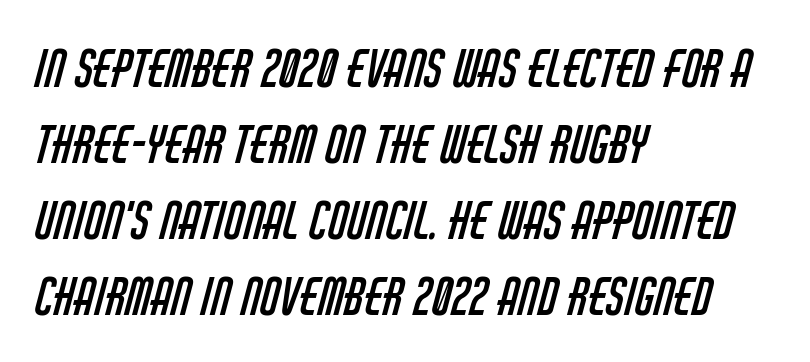
Just letters on the line, the space beneath them empty. Each letter keeps its own natural width here, so spacing adapts to shape. The paragraph shown leans on its left margin. Is the letter spacing exaggerated? No — it looks like the ordinary default. No letter is thick-stroked: the sample isn't bold.
